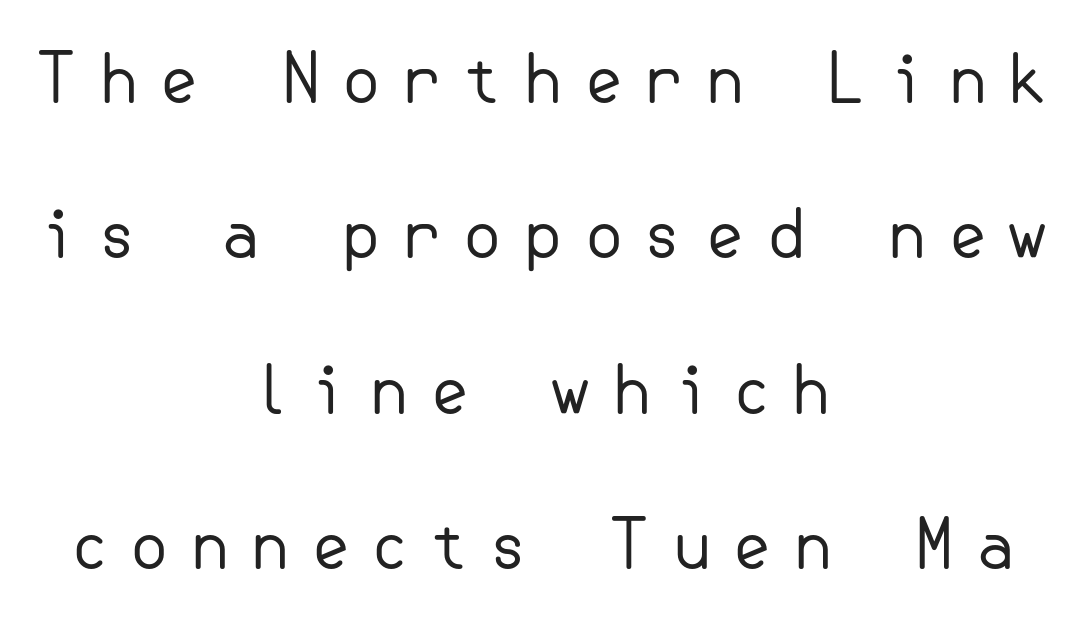
Casual observation: everything's sitting right in the middle. You could fit nearly another row in the gap between these rows. You could only call the tracking loose — the letters float apart. Posture: straight, roman, zero tilt.
